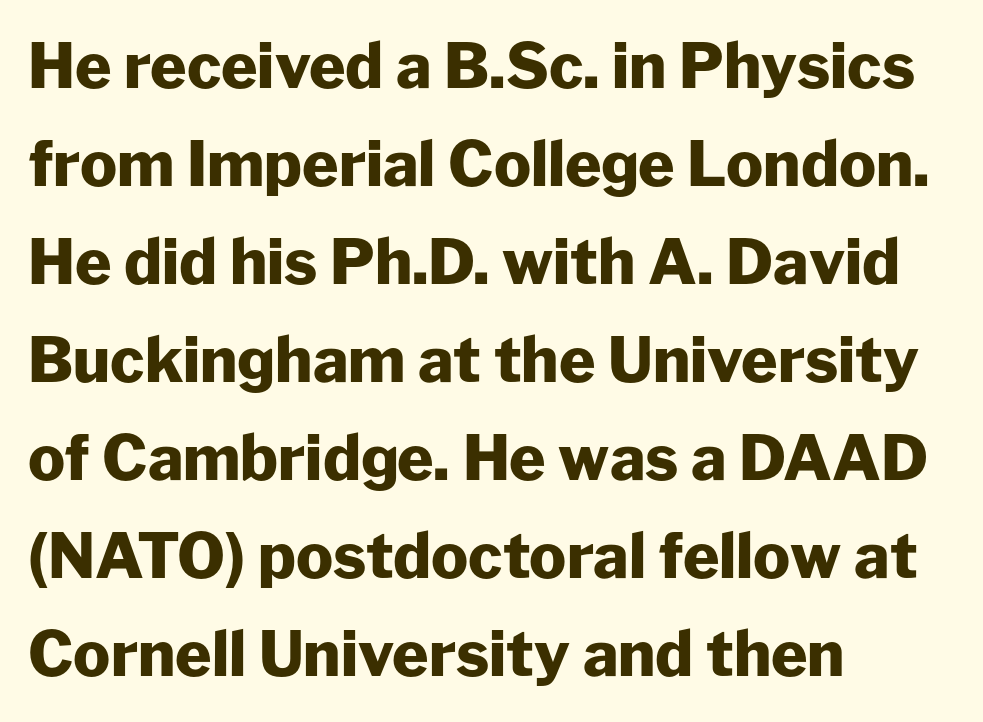
{"serif": "no", "italic": "no", "bold": "yes", "weight": "heavy", "width": "normal", "stroke_contrast": "low", "x_height": "medium", "monospaced": "no", "underline": "no", "align": "left", "line_spacing": "normal", "line_spacing_ratio": 1.58, "letter_spacing": "normal", "letter_spacing_em": 0.0, "glyph_px": 62}
